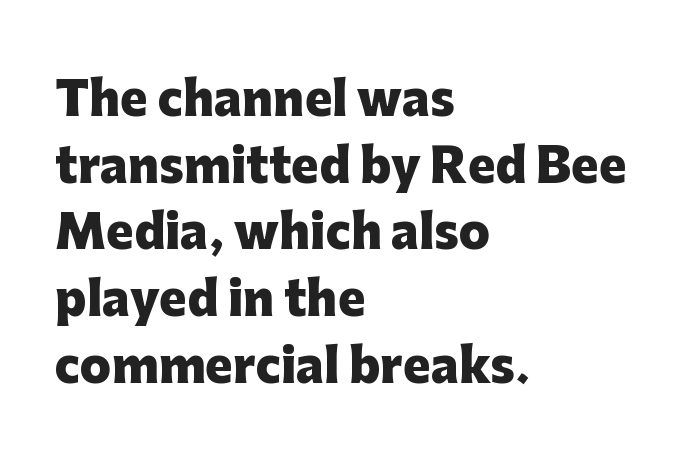
Q: Is the text bold? A: Yes.
Q: Is the text italic (slanted)? A: No, it is upright.
Q: Is the typeface a serif or a sans-serif typeface? A: Sans-serif.
Q: Is the text underlined? A: No.
Q: How is the paragraph aligned? A: Left-aligned.
Q: Is the spacing between letters normal or unusually wide? A: Normal.
Q: Is the spacing between lines tight, normal or loose? A: Normal.
Q: Width (condensed, normal, or wide)? A: Normal.
Q: Stroke contrast? A: Low.
Q: x-height? A: Medium.
Q: Monospaced? A: No.
